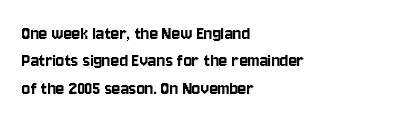
Q: Is the text italic (slanted)? A: No, it is upright.
Q: Is the text underlined? A: No.
Q: How is the paragraph aligned? A: Left-aligned.
Q: Is the spacing between letters normal or unusually wide? A: Normal.
Q: Is the spacing between lines tight, normal or loose? A: Normal.
